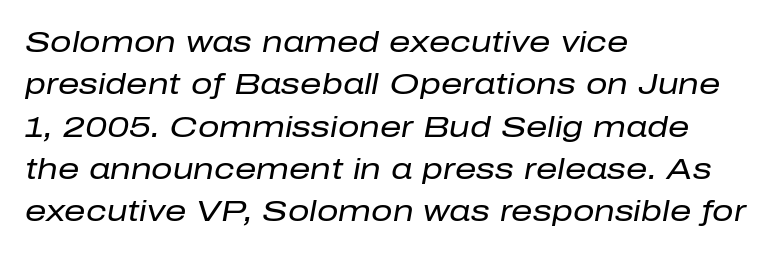
Proportional: the letters do not fall into vertical columns. Tracking here is standard; glyphs follow each other at the usual distance. The font sits on the lighter half of the weight spectrum, regular included. Check under the words: just untouched page.
